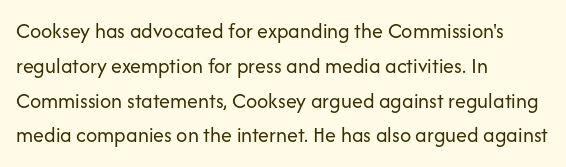
{"italic": "no", "bold": "no", "underline": "no", "align": "left", "line_spacing": "normal", "line_spacing_ratio": 1.58, "letter_spacing": "normal", "letter_spacing_em": 0.0, "glyph_px": 22}
